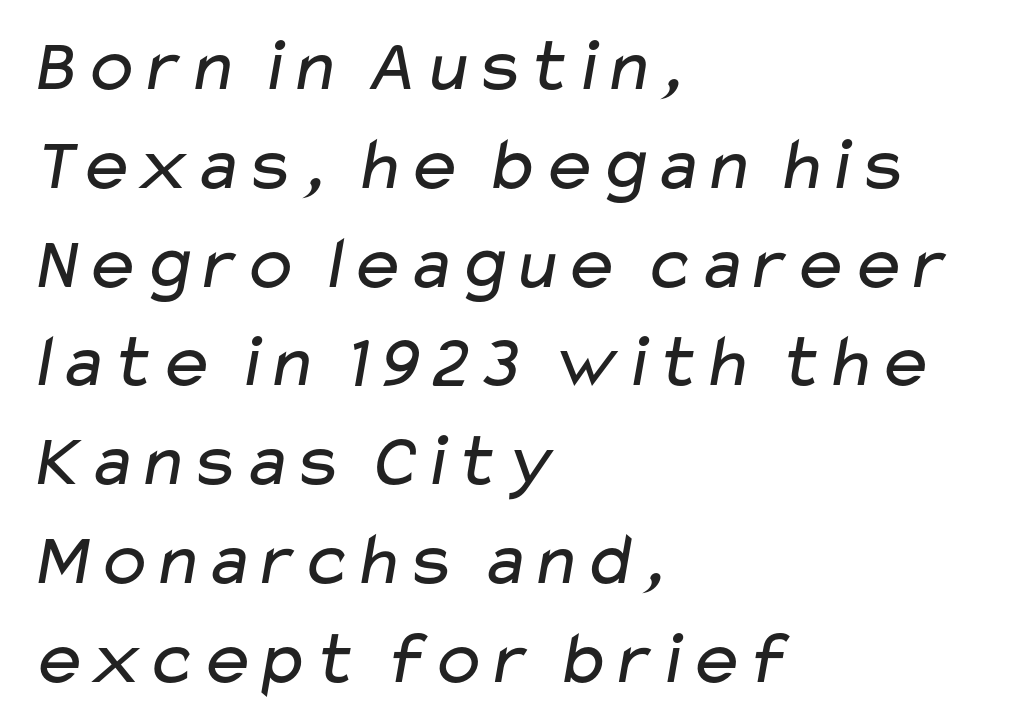
Q: Is the text bold? A: No.
Q: Is the typeface a serif or a sans-serif typeface? A: Sans-serif.
Q: Is the text underlined? A: No.
Q: How is the paragraph aligned? A: Left-aligned.
Q: Is the spacing between letters normal or unusually wide? A: Normal.
Q: Is the spacing between lines tight, normal or loose? A: Normal.
Q: Width (condensed, normal, or wide)? A: Wide.
Q: Stroke contrast? A: Low.
Q: x-height? A: Medium.
Q: Monospaced? A: No.
